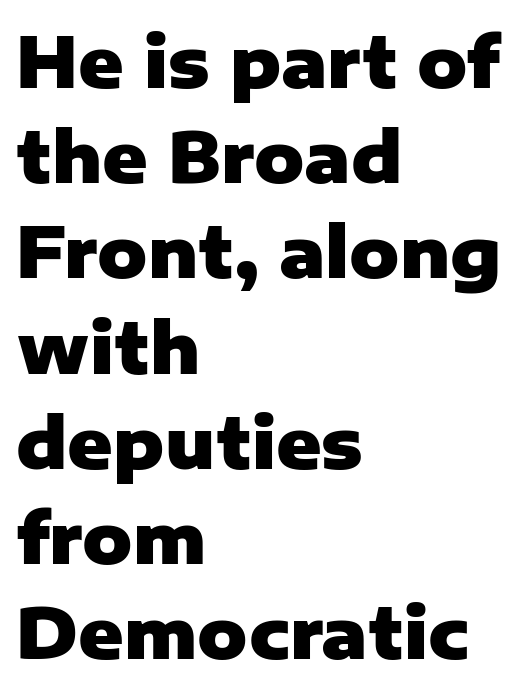
The string is rendered with underlining switched off. Proportional: the letters do not fall into vertical columns. The font's upright variant was chosen for this text. Typographic density is high because the face is bold. The type is set solid horizontally, with unmodified tracking. One glance says typical: line gaps are just what's usual.
